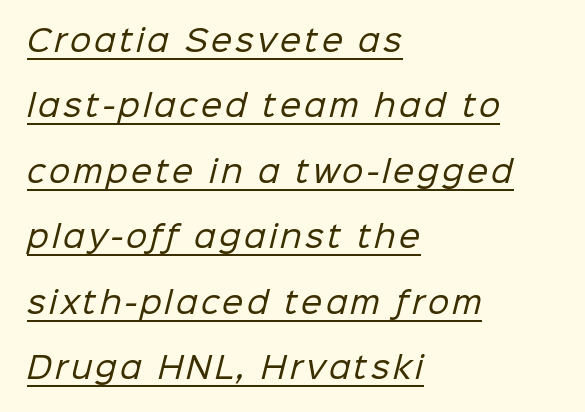
{"serif": "no", "bold": "no", "weight": "regular", "width": "normal", "stroke_contrast": "low", "x_height": "medium", "monospaced": "no", "underline": "yes", "align": "left", "line_spacing": "loose", "line_spacing_ratio": 2.18, "glyph_px": 30}
